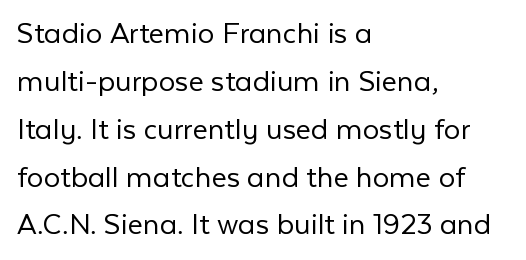
You can tell it's not italic because the verticals are truly vertical. Weight class: somewhere from thin through regular. The paragraph shown leans on its left margin. Font category for this specimen: sans-serif. A normal amount of white space separates one row of letters from the next.
